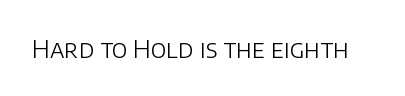
{"italic": "no", "bold": "no", "underline": "no", "letter_spacing": "normal", "letter_spacing_em": 0.0, "glyph_px": 25}
